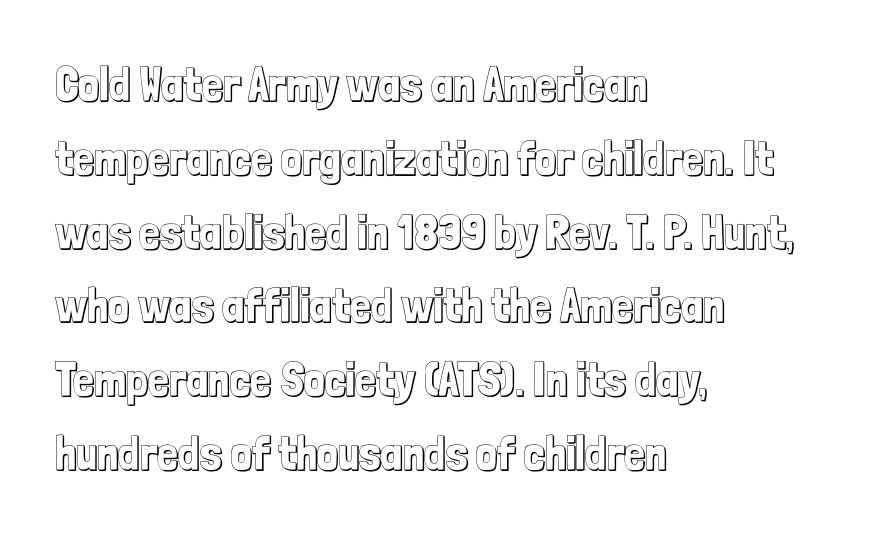
{"italic": "no", "width": "condensed", "x_height": "medium", "monospaced": "no", "underline": "no", "align": "left", "line_spacing": "normal", "line_spacing_ratio": 1.57, "letter_spacing": "normal", "letter_spacing_em": 0.0, "glyph_px": 47}
